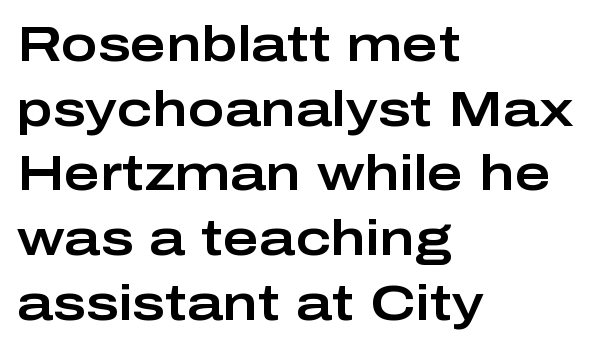
{"serif": "no", "italic": "no", "width": "wide", "stroke_contrast": "low", "x_height": "medium", "monospaced": "no", "underline": "no", "align": "left", "line_spacing": "normal", "line_spacing_ratio": 1.32, "letter_spacing": "normal", "letter_spacing_em": 0.0, "glyph_px": 49}
